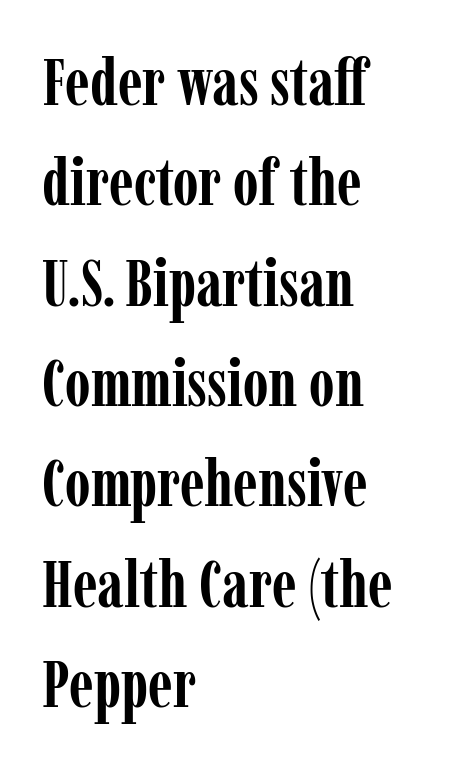
Each letter's strokes conclude with small projecting serifs. Underline: absent. The paragraph shown leans on its left margin. The face used here has the dense, thick strokes of a bold.
